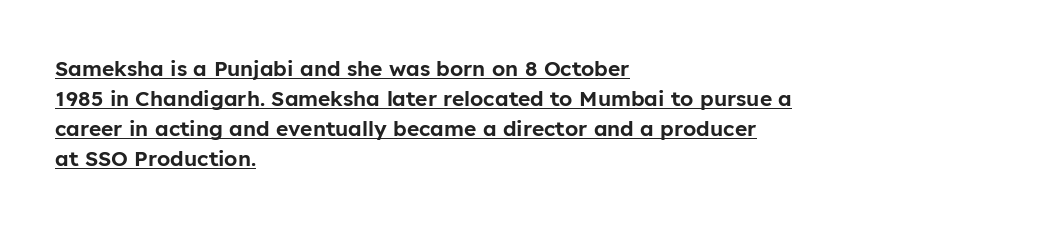
The image shows 21 px text type, upright; set left-aligned, normal line spacing (1.43x), normal letter spacing, underlined.
